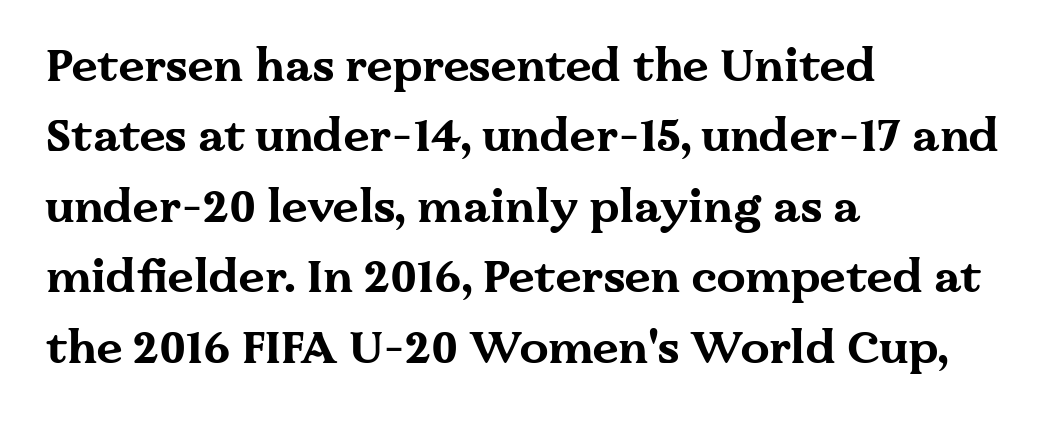
Q: Is the text bold? A: Yes.
Q: Is the text italic (slanted)? A: No, it is upright.
Q: Is the typeface a serif or a sans-serif typeface? A: Serif.
Q: Is the text underlined? A: No.
Q: How is the paragraph aligned? A: Left-aligned.
Q: Is the spacing between letters normal or unusually wide? A: Normal.
Q: Is the spacing between lines tight, normal or loose? A: Normal.
Q: Width (condensed, normal, or wide)? A: Wide.
Q: Stroke contrast? A: Medium.
Q: x-height? A: Medium.
Q: Monospaced? A: No.
